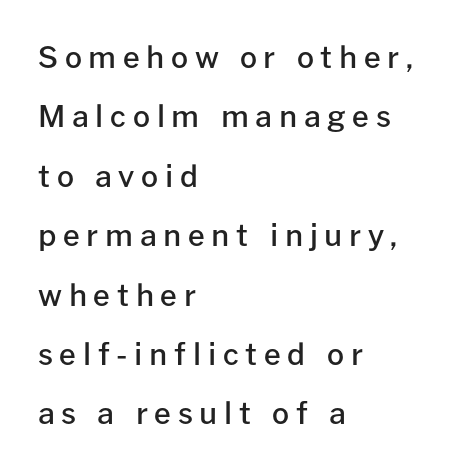
Character widths vary here, with narrow letters taking less room than wide ones. The space between consecutive lines is lavish. These lines carry some extra weight — a demibold, not a full bold. The font family rendered here belongs to the sans-serif group.
